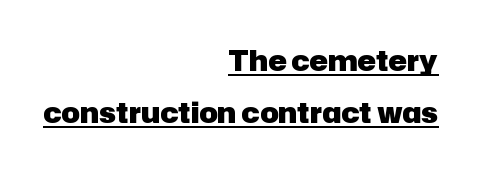
The type sits square on the baseline with zero lean. Varying glyph widths throughout — classic text-font behaviour. Here the glyphs are tracked normally, forming tight word shapes. The face used here has the dense, thick strokes of a bold. Honestly, the underline is the first thing you notice here. Each line ends at the same right margin while the left side varies.
